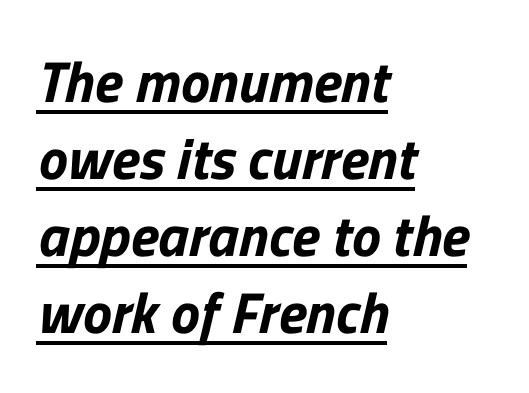
Q: Is the typeface a serif or a sans-serif typeface? A: Sans-serif.
Q: Is the text underlined? A: Yes.
Q: How is the paragraph aligned? A: Left-aligned.
Q: Is the spacing between letters normal or unusually wide? A: Normal.
Q: Is the spacing between lines tight, normal or loose? A: Normal.
Q: Width (condensed, normal, or wide)? A: Normal.
Q: Stroke contrast? A: Low.
Q: x-height? A: Medium.
Q: Monospaced? A: No.
